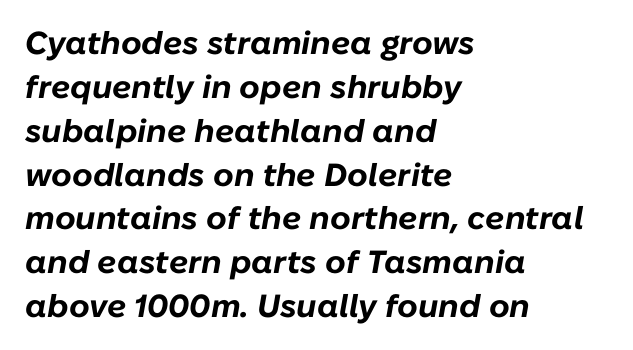
Between one letter and the next there's only the usual sliver of space. Character widths vary here, with narrow letters taking less room than wide ones. Plain, unruled lines of type. The rag falls on the right side of this text block. The block of text has a typical density, with ordinary space between rows.
